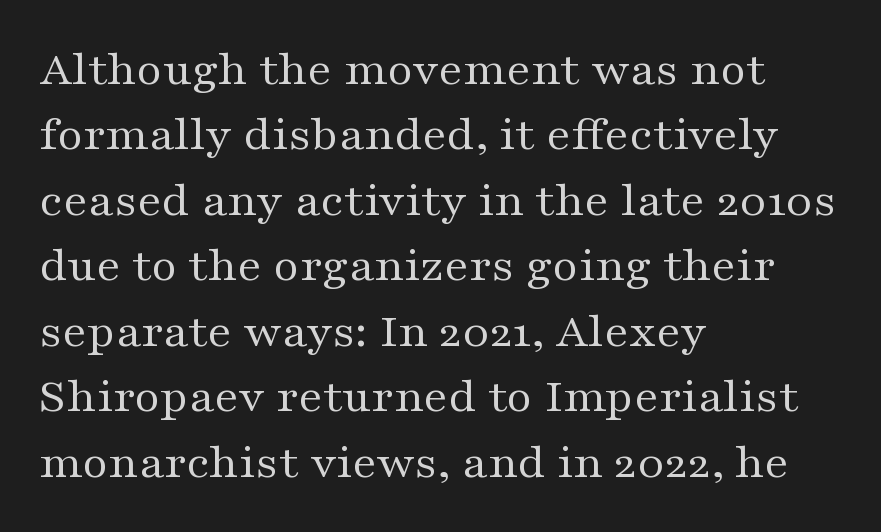
The image shows 50 px regular-weight, wide serif type, upright; set left-aligned, normal line spacing (1.31x), normal letter spacing, not underlined; medium stroke contrast and a medium x-height.
